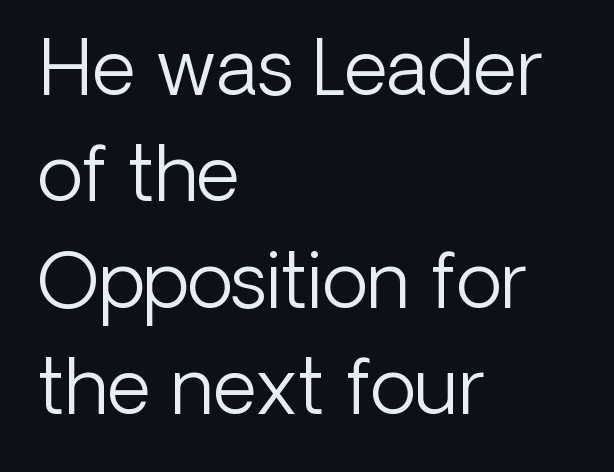
Q: Is the text bold? A: No.
Q: Is the text italic (slanted)? A: No, it is upright.
Q: Is the typeface a serif or a sans-serif typeface? A: Sans-serif.
Q: Is the text underlined? A: No.
Q: How is the paragraph aligned? A: Left-aligned.
Q: Is the spacing between letters normal or unusually wide? A: Normal.
Q: Is the spacing between lines tight, normal or loose? A: Normal.
Q: Width (condensed, normal, or wide)? A: Normal.
Q: Stroke contrast? A: Low.
Q: x-height? A: Medium.
Q: Monospaced? A: No.
